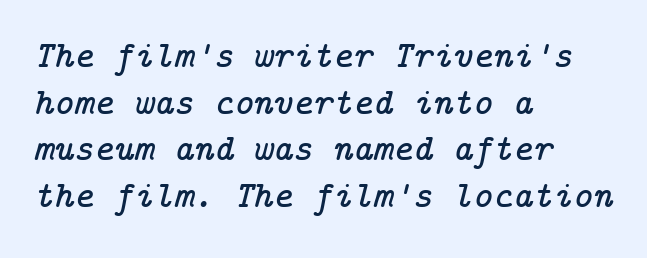
{"serif": "yes", "italic": "yes", "lean": "right", "slant_degrees": 14, "width": "normal", "stroke_contrast": "low", "x_height": "medium", "underline": "no", "align": "left", "line_spacing_ratio": 1.23, "letter_spacing": "normal", "letter_spacing_em": 0.0, "glyph_px": 38}
